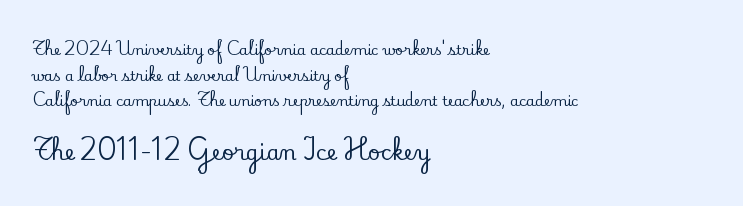
Line starts are locked; line ends wander. Nope, not italic — everything's standing straight. The foot of each line stays bare and open. The second block has been scaled up relative to the first. Inter-character spacing is left at the font's built-in metrics.
